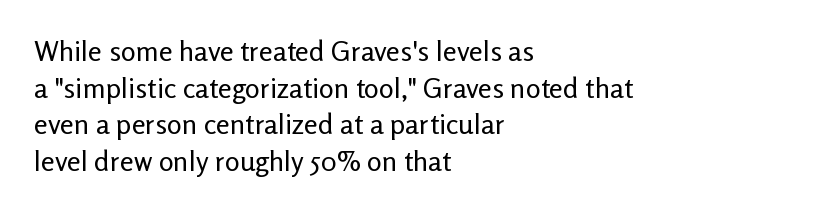
{"serif": "no", "italic": "no", "bold": "no", "weight": "regular", "width": "normal", "stroke_contrast": "low", "x_height": "medium", "monospaced": "no", "underline": "no", "align": "left", "line_spacing": "normal", "line_spacing_ratio": 1.31, "letter_spacing": "normal", "letter_spacing_em": 0.0, "glyph_px": 28}
